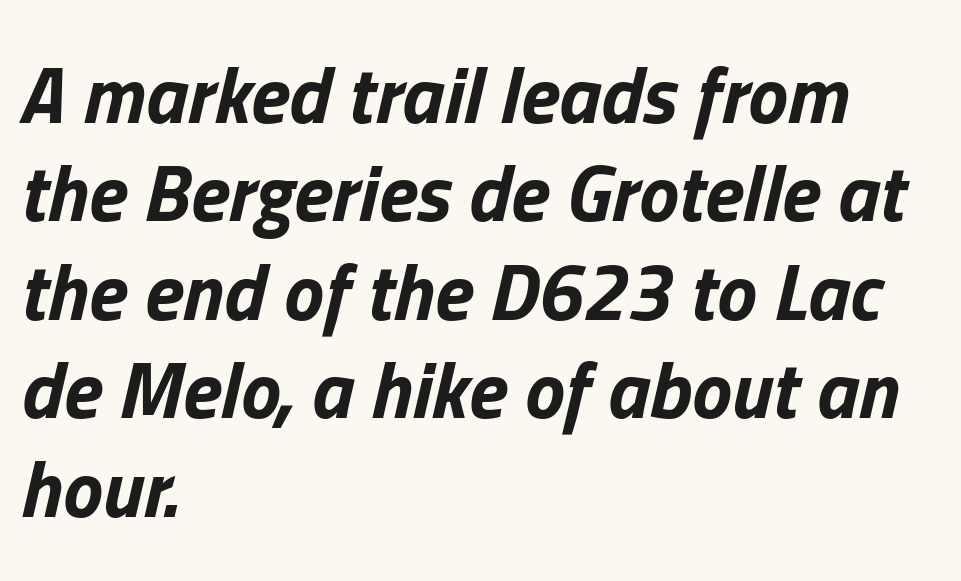
The rag falls on the right side of this text block. Every character sits at an angle, as italics do. Any mark beneath the type? The region is blank. There is no visible air inserted between adjacent glyphs. Pretty heavy lettering here — definitely bold. Think of a printed novel: that variable character pitch is what you see here.
